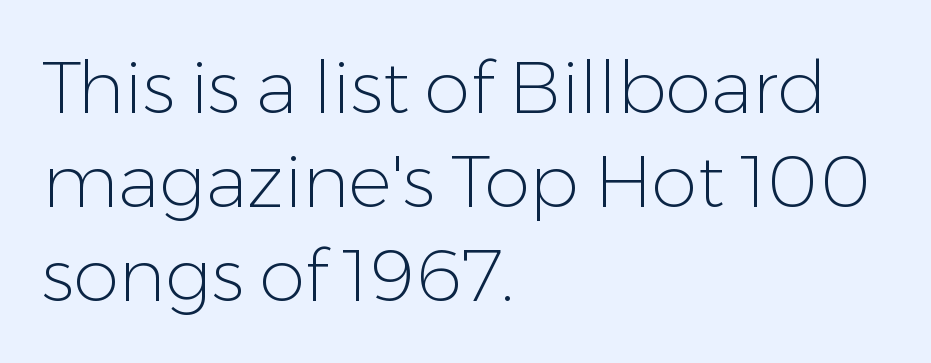
Q: Is the text bold? A: No.
Q: Is the text italic (slanted)? A: No, it is upright.
Q: Is the typeface a serif or a sans-serif typeface? A: Sans-serif.
Q: Is the text underlined? A: No.
Q: How is the paragraph aligned? A: Left-aligned.
Q: Is the spacing between letters normal or unusually wide? A: Normal.
Q: Is the spacing between lines tight, normal or loose? A: Normal.
Q: Width (condensed, normal, or wide)? A: Normal.
Q: Stroke contrast? A: Low.
Q: x-height? A: Medium.
Q: Monospaced? A: No.
